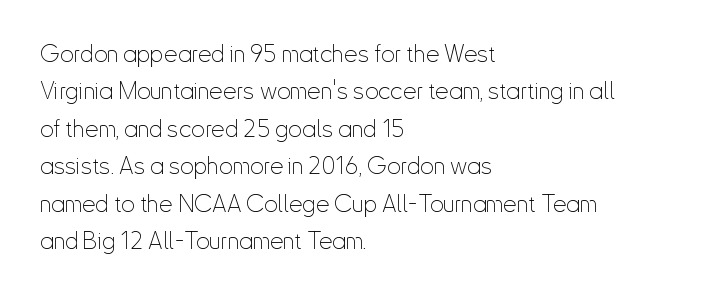
Evenly set lines give the paragraph a standard silhouette. Here the glyphs are tracked normally, forming tight word shapes. Rule under the text: the space is simply empty. Italic? Not at all — the glyphs are vertical. These glyphs show unthickened strokes, regular width or finer.
